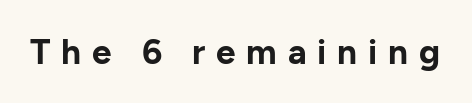
Display-style spreading of the glyphs; the letterfit is very open. Observe the absence of serifs on each vertical stroke in this sample. The passage shown is typed in a proportional face where columns would drift. Italic? Not at all — the glyphs are vertical. Glance below the letters and you will spot only blank space. Heft: maximum for text — a bold.
